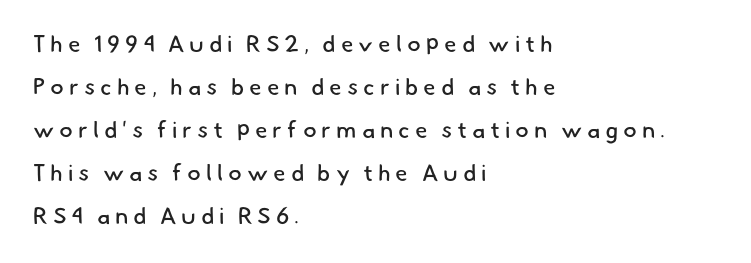
The foot of each line stays bare and open. The paragraph has a hard left edge and a soft right edge. Inter-character spacing is expanded well beyond the font's built-in metrics. Bold? No — there's no thickening of the strokes.
